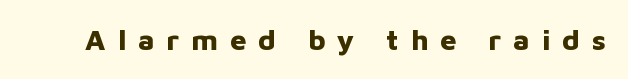
The image shows 29 px bold sans-serif type, upright; set unusually wide letter spacing (+0.41 em), not underlined; low stroke contrast and a medium x-height.
